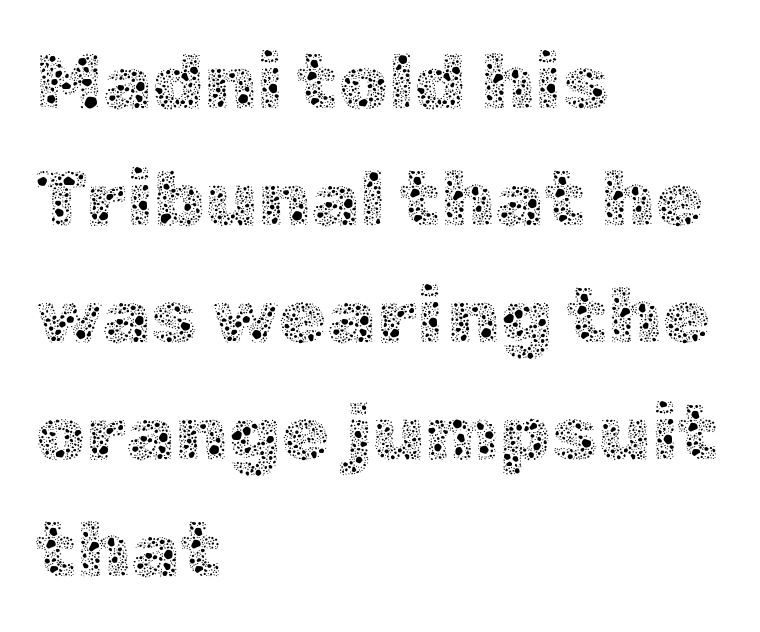
{"italic": "no", "bold": "no", "weight": "thin", "width": "normal", "x_height": "medium", "monospaced": "no", "underline": "no", "align": "left", "line_spacing": "normal", "line_spacing_ratio": 1.48, "letter_spacing": "normal", "letter_spacing_em": 0.0, "glyph_px": 79}
